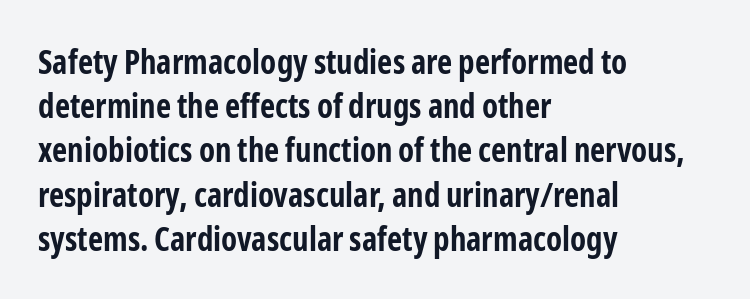
The foot of each line stays bare and open. These lines sit exactly where default settings would place them. Looks like regular typesetting: each glyph gets only the width it needs. Are there feet on the stems? There aren't — it's a sans.
